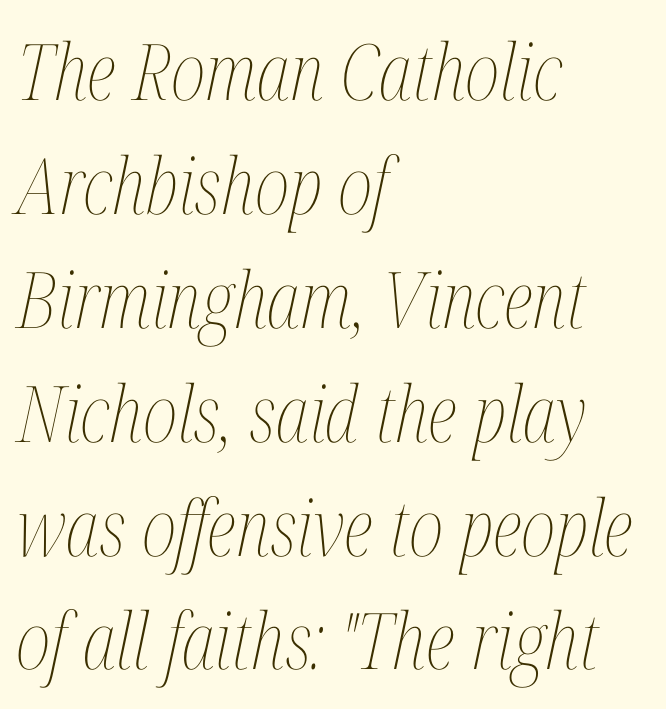
{"italic": "yes", "lean": "right", "slant_degrees": 12, "bold": "no", "weight": "thin", "width": "condensed", "stroke_contrast": "medium", "x_height": "medium", "monospaced": "no", "underline": "no", "align": "left", "line_spacing": "normal", "line_spacing_ratio": 1.46, "letter_spacing": "normal", "letter_spacing_em": 0.0, "glyph_px": 78}
